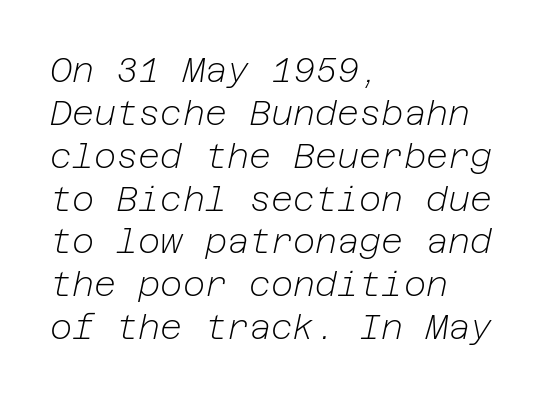
How would I describe the line gaps? Plain and ordinary. Line beginnings align vertically; line endings do not. Letters rest on an invisible, unmarked baseline. Would a proofreader flag this as italicized? Yes. Each stroke keeps to a modest, everyday thickness or less.
